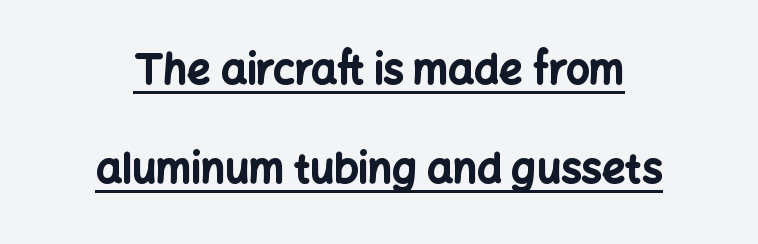
{"serif": "no", "italic": "no", "bold": "yes", "weight": "bold", "width": "normal", "stroke_contrast": "low", "x_height": "medium", "monospaced": "no", "underline": "yes", "align": "center", "line_spacing": "loose", "line_spacing_ratio": 2.42, "letter_spacing": "normal", "letter_spacing_em": 0.0, "glyph_px": 41}
